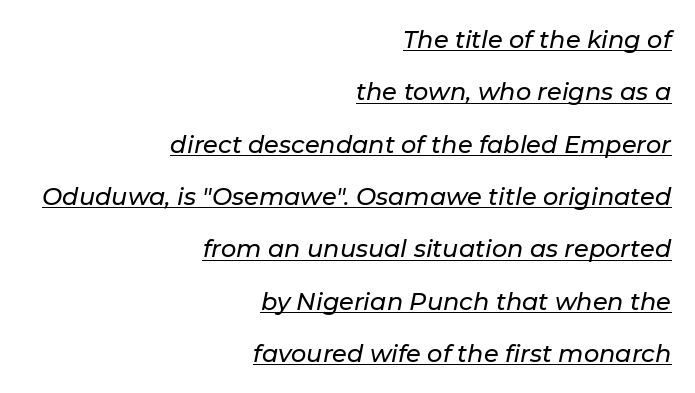
These lines stand farther apart than default settings would place them. These lines keep a tight, regular rhythm from letter to letter. Observe the lean: these are italic letterforms. Descenders here cross a horizontal rule under the line. Leftover space on each line is placed entirely before the opening word.
